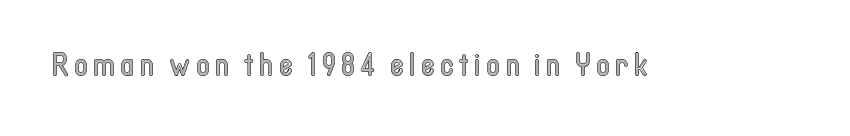
The typography opts for an upright posture over an oblique one. The specimen omits any rule beneath the text block's lines. Proportional: the letters do not fall into vertical columns. The tracking jumps out immediately: characters are airy and widely separated.
